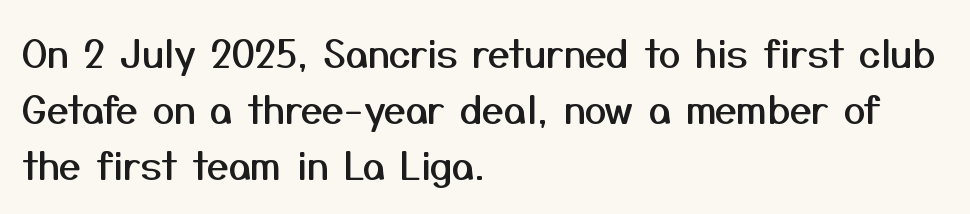
The image shows 39 px sans-serif type, upright; set left-aligned, normal line spacing (1.43x), normal letter spacing, not underlined; medium stroke contrast and a medium x-height.
